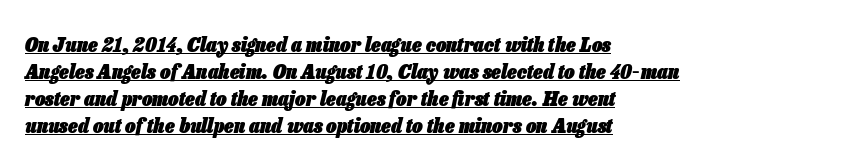
These lines stack with their left ends in a neat column. The lines sit at an ordinary, default distance from one another. Quick note: italic. The passage shown is emphatically bold.
